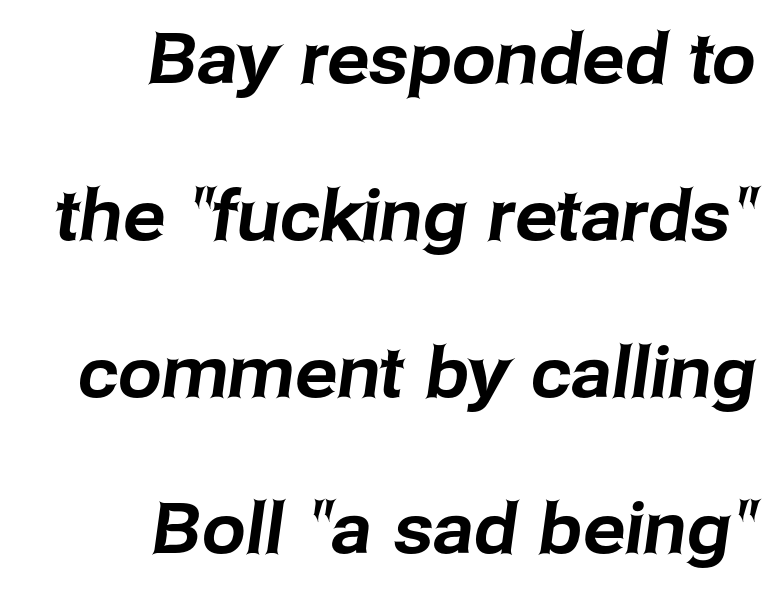
Q: Is the typeface a serif or a sans-serif typeface? A: Sans-serif.
Q: Is the text underlined? A: No.
Q: How is the paragraph aligned? A: Right-aligned.
Q: Is the spacing between letters normal or unusually wide? A: Normal.
Q: Is the spacing between lines tight, normal or loose? A: Loose.
Q: Width (condensed, normal, or wide)? A: Normal.
Q: Stroke contrast? A: Low.
Q: x-height? A: Medium.
Q: Monospaced? A: No.
